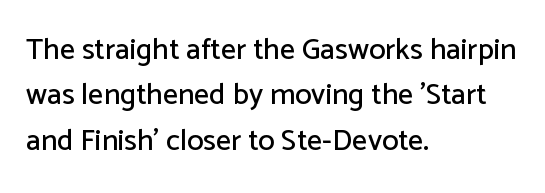
Rows of type keep a routine distance in the vertical direction. The letters stand straight up with perfectly vertical stems. The passage is arranged the way most books set body copy — flush left. A typesetter would call this proportional, since set widths differ per character. A typesetter would call this zero additional tracking.
